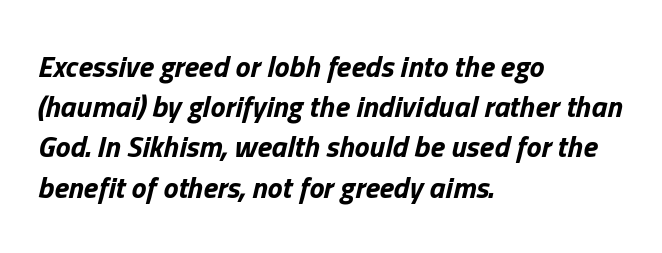
The image shows 30 px bold type, italic (leaning right); set left-aligned, normal line spacing (1.34x), normal letter spacing, not underlined; low stroke contrast and a medium x-height.
